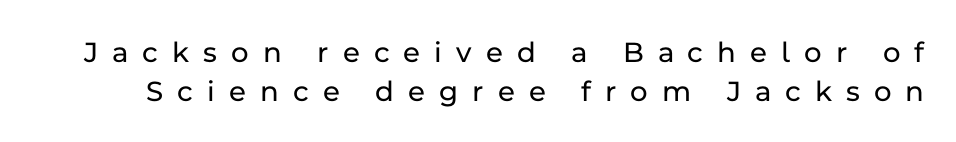
{"serif": "no", "italic": "no", "width": "normal", "stroke_contrast": "low", "x_height": "medium", "monospaced": "no", "underline": "no", "line_spacing": "normal", "line_spacing_ratio": 1.31, "letter_spacing": "wide", "letter_spacing_em": 0.47, "glyph_px": 30}
